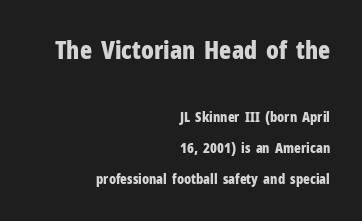
The image shows 25 px bold type, upright; set right-aligned, loose line spacing (2.2x), normal letter spacing, not underlined; the first (top) block is 1.79x larger.
